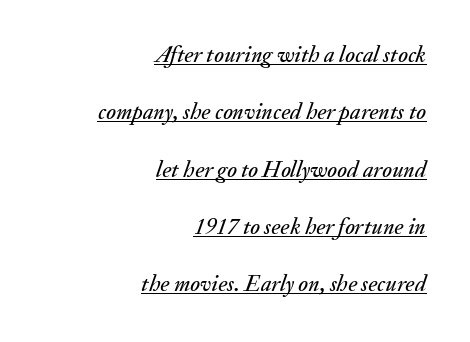
Q: Is the text italic (slanted)? A: Yes, it leans right by about 20 degrees.
Q: Is the text underlined? A: Yes.
Q: How is the paragraph aligned? A: Right-aligned.
Q: Is the spacing between letters normal or unusually wide? A: Normal.
Q: Is the spacing between lines tight, normal or loose? A: Loose.
